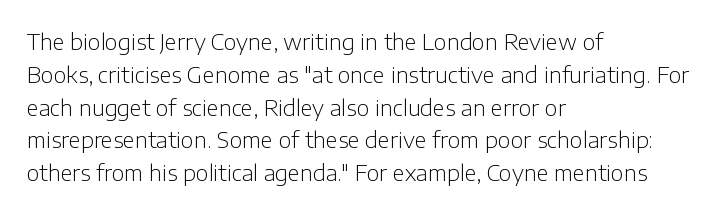
Descender tails drop into unmarked territory. Vertically, the passage feels balanced, rows spaced as you'd expect. The typesetter chose a ragged-right arrangement here. The typography opts for an upright posture over an oblique one. The rendering keeps characters at their native spacing. Stroke mass is kept to a normal reading level or below.
